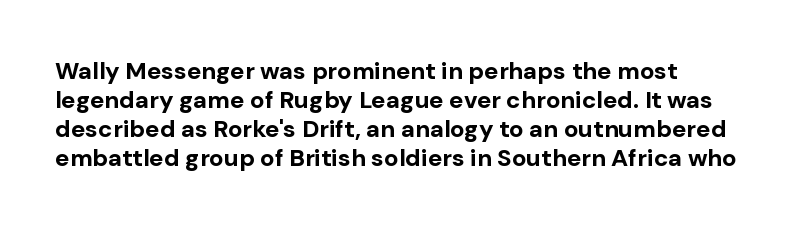
{"italic": "no", "bold": "yes", "underline": "no", "align": "left", "line_spacing_ratio": 1.21, "letter_spacing": "normal", "letter_spacing_em": 0.0, "glyph_px": 24}
